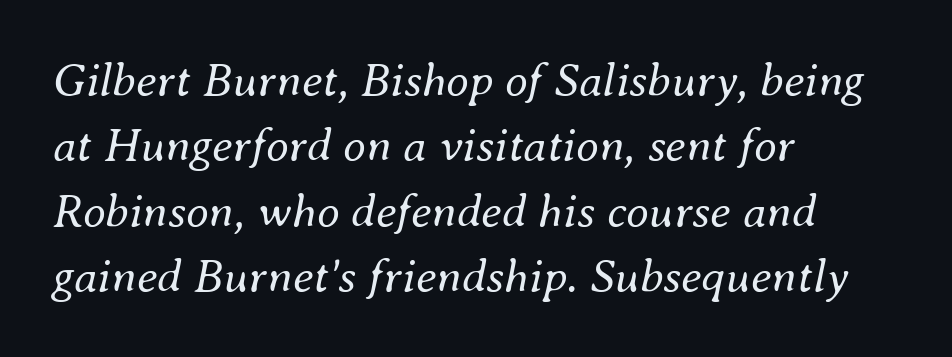
Is this a fixed-width face? No — the glyphs have proportional, varying widths. Designer's note — italics engaged. Nobody touched the tracking dial on this one. Descenders are the only things crossing below the line. The paragraph has a hard left edge and a soft right edge. Unbolded letterforms with no extra heft.
